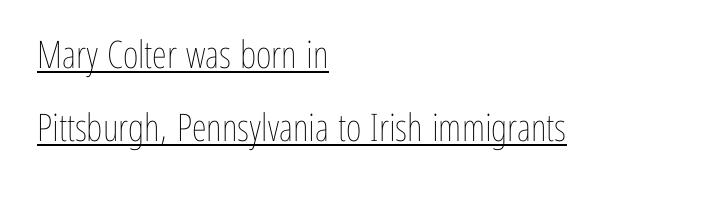
Caption: multi-line text, flush left, ragged right. Every word sits above its own underline. The passage shown stacks its lines with a broad gap. The passage shown is typed in a proportional face where columns would drift. Honestly, the letter spacing is just normal — you wouldn't notice it. It's the straight-up-and-down kind of type.
